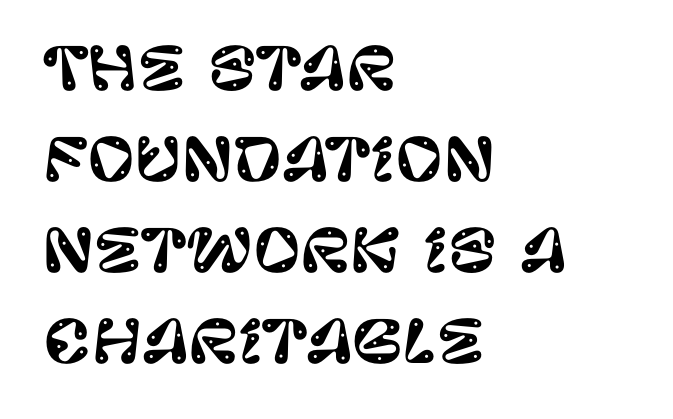
The image shows 58 px sans-serif type; set left-aligned, normal line spacing (1.57x), normal letter spacing, not underlined; low stroke contrast and a large x-height.
